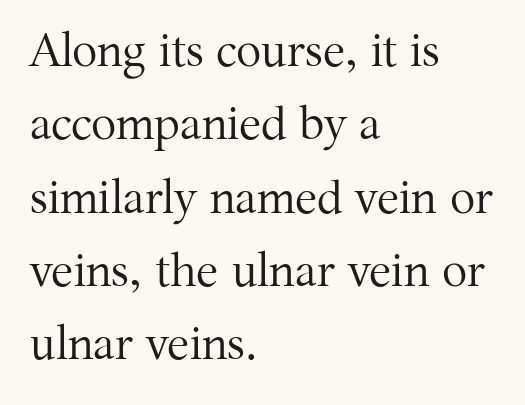
Q: Is the text bold? A: No.
Q: Is the text italic (slanted)? A: No, it is upright.
Q: Is the typeface a serif or a sans-serif typeface? A: Serif.
Q: Is the text underlined? A: No.
Q: How is the paragraph aligned? A: Left-aligned.
Q: Is the spacing between letters normal or unusually wide? A: Normal.
Q: Is the spacing between lines tight, normal or loose? A: Normal.
Q: Width (condensed, normal, or wide)? A: Normal.
Q: Stroke contrast? A: Medium.
Q: x-height? A: Medium.
Q: Monospaced? A: No.
